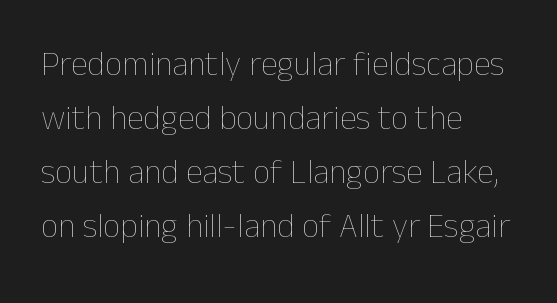
Q: Is the text bold? A: No.
Q: Is the text italic (slanted)? A: No, it is upright.
Q: Is the text underlined? A: No.
Q: How is the paragraph aligned? A: Left-aligned.
Q: Is the spacing between letters normal or unusually wide? A: Normal.
Q: Is the spacing between lines tight, normal or loose? A: Normal.
Q: Width (condensed, normal, or wide)? A: Normal.
Q: Stroke contrast? A: Low.
Q: x-height? A: Medium.
Q: Monospaced? A: No.
